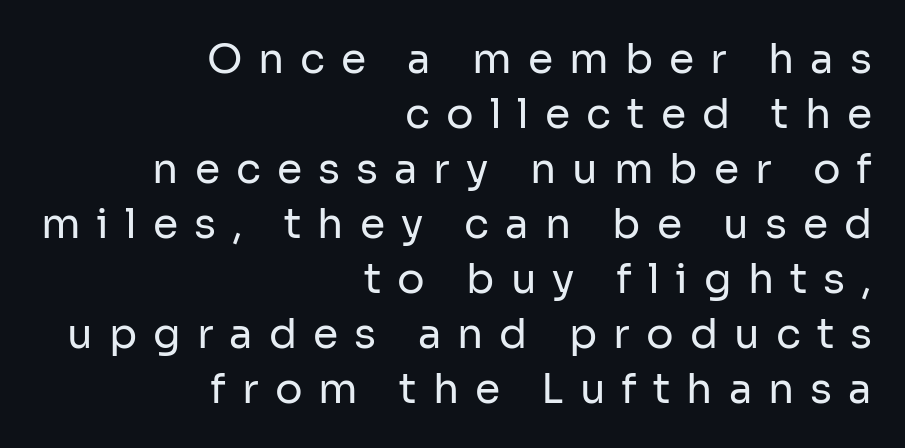
{"serif": "no", "italic": "no", "bold": "no", "weight": "regular", "width": "normal", "stroke_contrast": "low", "x_height": "medium", "monospaced": "no", "underline": "no", "align": "right", "line_spacing": "normal", "line_spacing_ratio": 1.34, "letter_spacing": "wide", "letter_spacing_em": 0.39, "glyph_px": 41}
